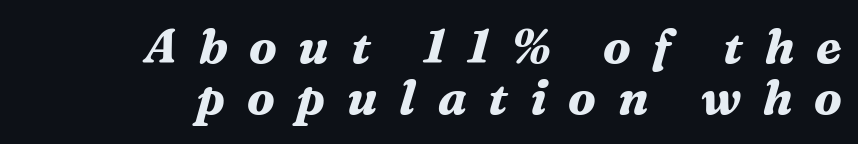
The gaps between neighbouring characters are conspicuously large. Serifs: yes, visible at the terminals of the letterforms. The ragged edge is on the left, which tells us the setting is flush right. The specimen reads as italic at a glance. Line spacing here is tight.
